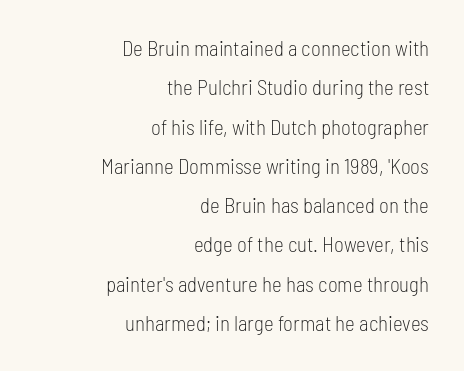
{"italic": "no", "bold": "no", "underline": "no", "align": "right", "line_spacing_ratio": 1.87, "letter_spacing": "normal", "letter_spacing_em": 0.0, "glyph_px": 21}
